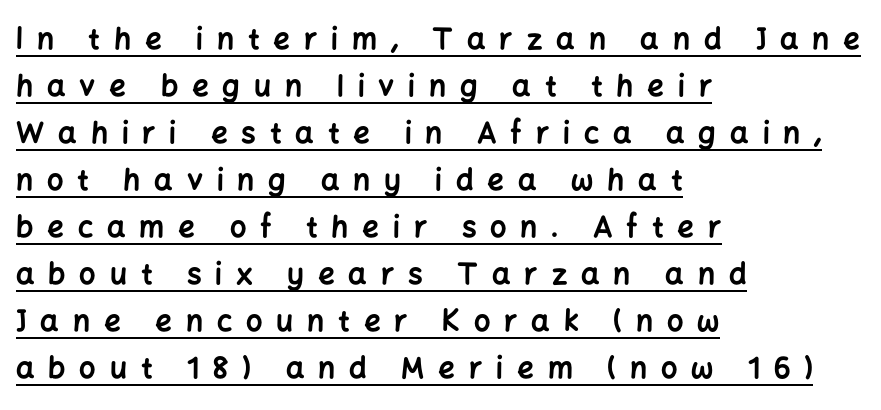
Q: Is the text bold? A: Yes.
Q: Is the text italic (slanted)? A: No, it is upright.
Q: Is the typeface a serif or a sans-serif typeface? A: Sans-serif.
Q: Is the text underlined? A: Yes.
Q: How is the paragraph aligned? A: Left-aligned.
Q: Is the spacing between letters normal or unusually wide? A: Unusually wide.
Q: Is the spacing between lines tight, normal or loose? A: Normal.
Q: Width (condensed, normal, or wide)? A: Normal.
Q: Stroke contrast? A: Low.
Q: x-height? A: Medium.
Q: Monospaced? A: No.
